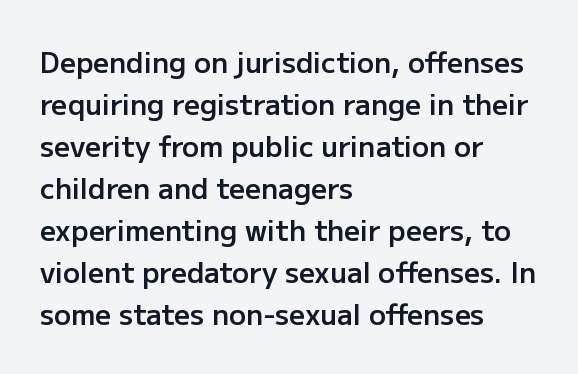
The image shows 28 px semibold sans-serif type, upright; set left-aligned, normal line spacing (1.5x), normal letter spacing, not underlined; low stroke contrast and a medium x-height.
